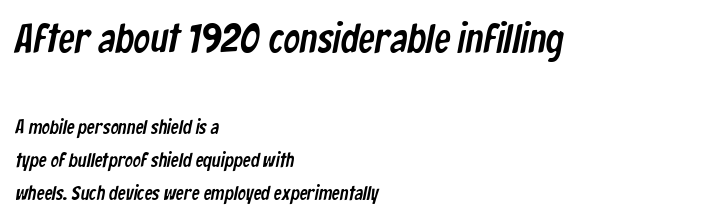
There is no visible air inserted between adjacent glyphs. You get the large type first, then a drop to smaller type. No word sits above an underline. Reading down the column, the eye jumps a familiar distance to each next line.
